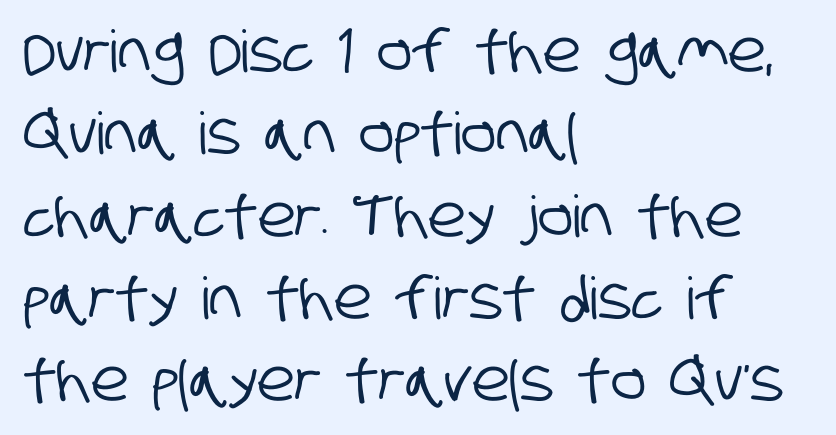
The image shows 58 px condensed sans-serif type; set left-aligned, normal line spacing (1.42x), normal letter spacing, not underlined; low stroke contrast and a large x-height.
